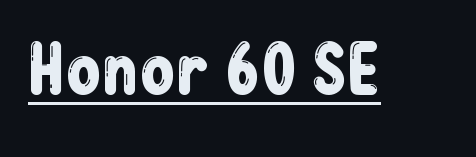
Here the designer chose a conventional face with non-uniform glyph widths. Underlined type. Is this a sans? Yes — the strokes have no serifs. Short note: letters normally spaced. Do the letters lean? They stand straight.
